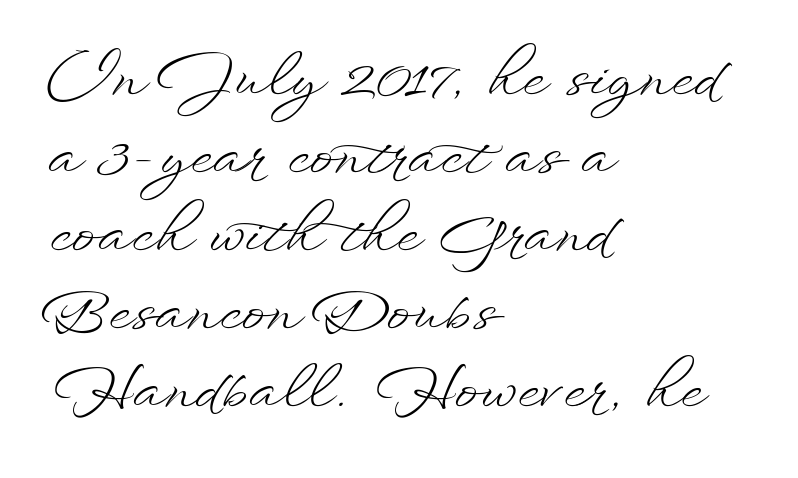
Honestly, the row spacing looks completely unremarkable. This is not heavy type; no bold has been used. The rendering anchors every line to the left-hand side. Proportional: the letters do not fall into vertical columns.
